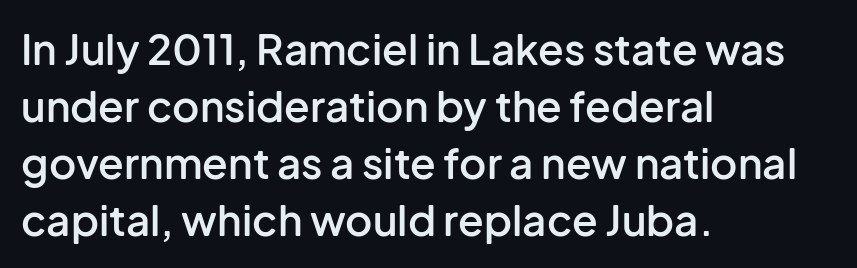
{"serif": "no", "italic": "no", "bold": "semi", "weight": "semibold", "width": "normal", "stroke_contrast": "low", "x_height": "medium", "monospaced": "no", "underline": "no", "align": "left", "line_spacing": "normal", "line_spacing_ratio": 1.36, "letter_spacing": "normal", "letter_spacing_em": 0.0, "glyph_px": 42}
